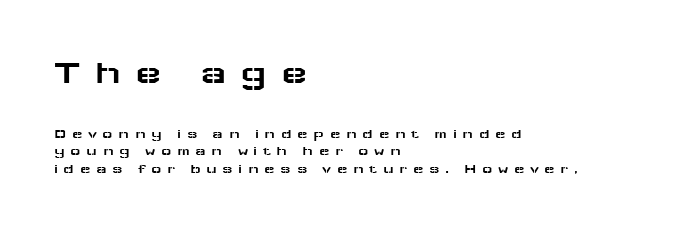
The type family on display is of the sans-serif kind. Characters remain perfectly vertical along every line. Bare-footed words on every line. Which chunk is bigger? The first one — the top block dwarfs the bottom.
